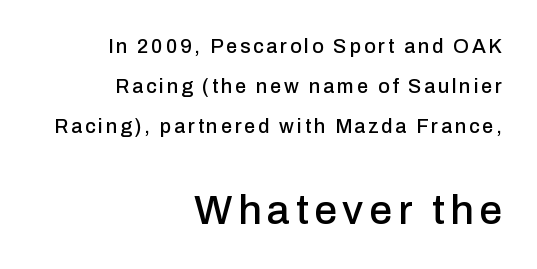
Ordinary non-slanted type is in use. The baseline area is clear. Character widths vary here, with narrow letters taking less room than wide ones. If you drew a ruler down the right edge, every line would touch it. The later block is typeset at a bigger size than the earlier block.
